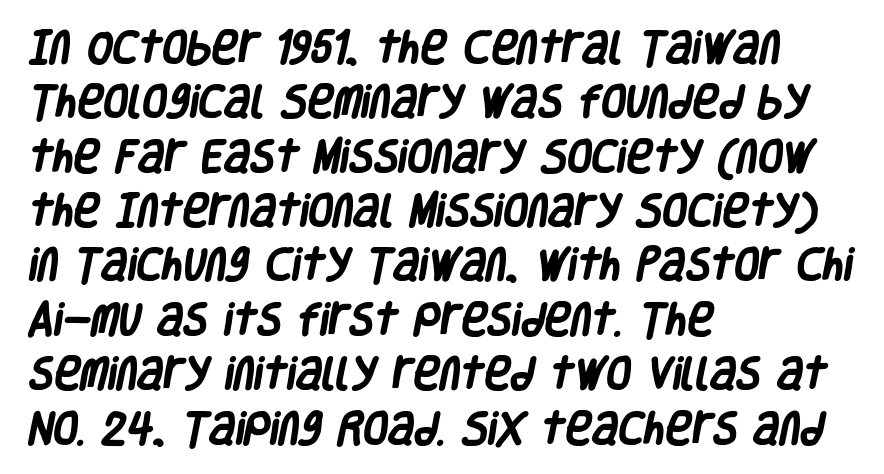
Vertical spacing — default. Nope, no serifs anywhere on these letters. Check the space under the baseline: it is left empty. The rendering anchors every line to the left-hand side.
